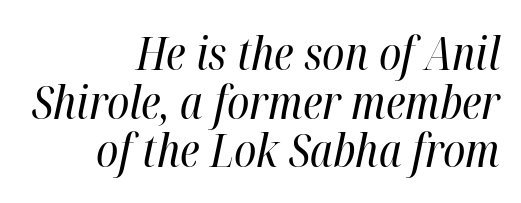
{"italic": "yes", "lean": "right", "slant_degrees": 12, "bold": "no", "weight": "regular", "width": "condensed", "stroke_contrast": "high", "x_height": "medium", "monospaced": "no", "underline": "no", "align": "right", "line_spacing": "tight", "line_spacing_ratio": 1.08, "letter_spacing": "normal", "letter_spacing_em": 0.0, "glyph_px": 45}
